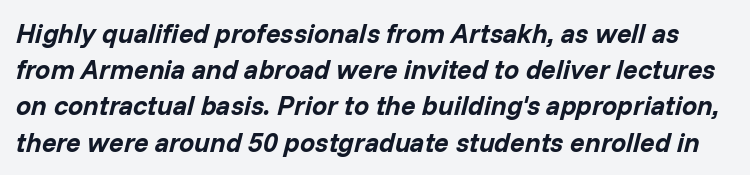
{"italic": "yes", "lean": "right", "slant_degrees": 14, "bold": "yes", "underline": "no", "line_spacing": "normal", "line_spacing_ratio": 1.34, "letter_spacing": "normal", "letter_spacing_em": 0.0, "glyph_px": 27}
